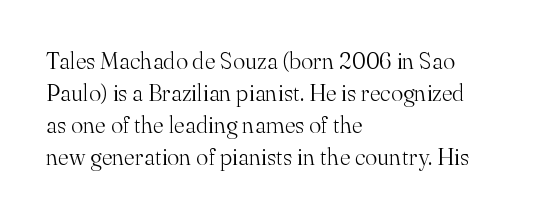
Q: Is the text bold? A: No.
Q: Is the text italic (slanted)? A: No, it is upright.
Q: Is the text underlined? A: No.
Q: How is the paragraph aligned? A: Left-aligned.
Q: Is the spacing between letters normal or unusually wide? A: Normal.
Q: Is the spacing between lines tight, normal or loose? A: Normal.
